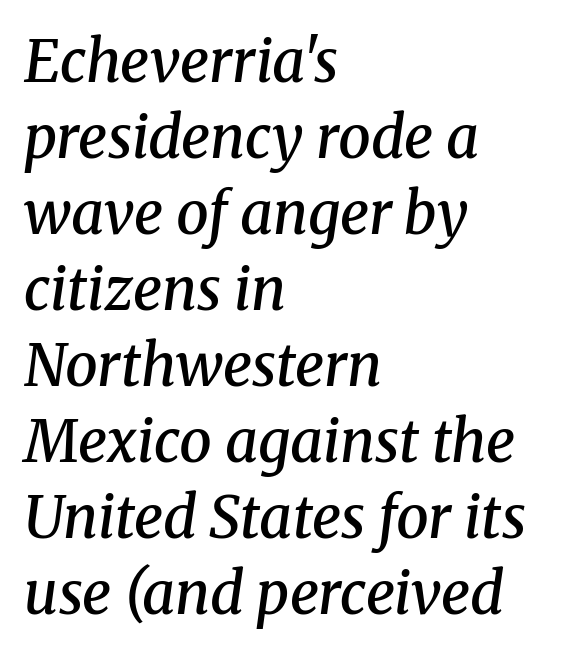
The face used here is seriffed, in the tradition of book romans. Style check: oblique. The letters are semibold — heavier than regular but short of a full bold. You could not count columns in this text — the font is proportionally spaced.
